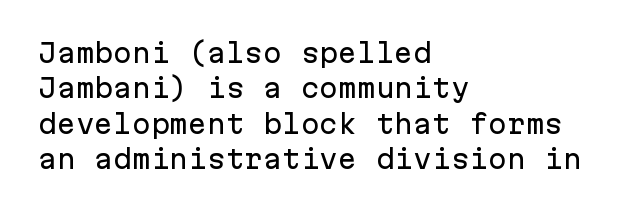
{"italic": "no", "underline": "no", "align": "left", "line_spacing": "normal", "line_spacing_ratio": 1.42, "letter_spacing": "normal", "letter_spacing_em": 0.0, "glyph_px": 25}
